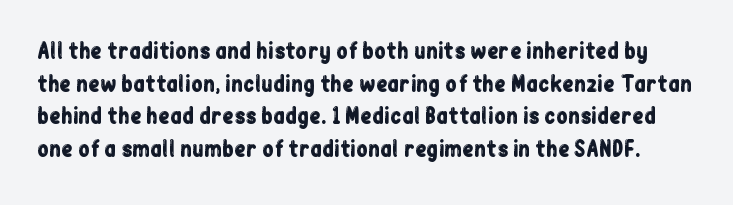
Only glyphs here, with clear space below each row. No extra tracking has been applied to these lines. Vertical spacing — default. Does the lettering tilt? It doesn't — this is upright.
